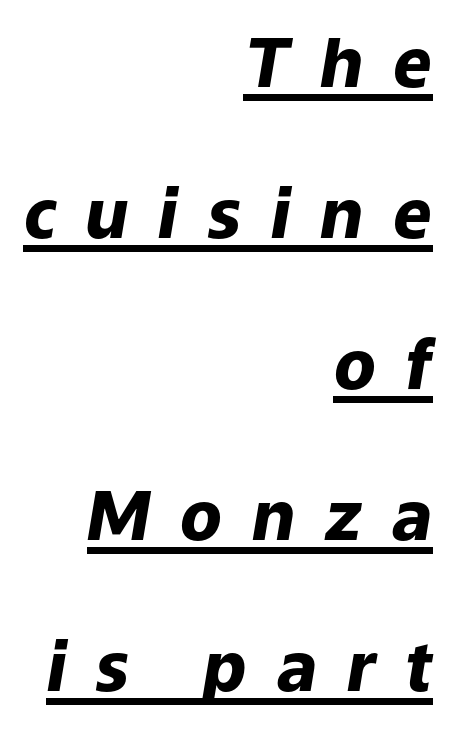
Q: Is the text bold? A: Yes.
Q: Is the text italic (slanted)? A: Yes, it leans right by about 9 degrees.
Q: Is the text underlined? A: Yes.
Q: How is the paragraph aligned? A: Right-aligned.
Q: Is the spacing between letters normal or unusually wide? A: Unusually wide.
Q: Is the spacing between lines tight, normal or loose? A: Loose.
Q: Width (condensed, normal, or wide)? A: Normal.
Q: Stroke contrast? A: Low.
Q: x-height? A: Medium.
Q: Monospaced? A: No.
